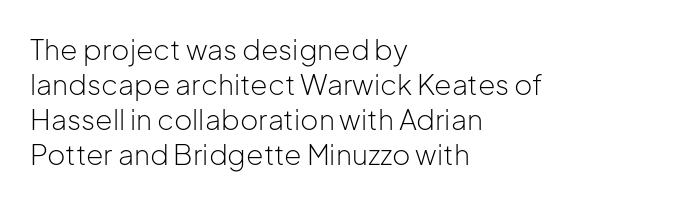
The vertical gap from one line to the next is medium. Each line starts at the same left margin while the right side varies. Anything drawn beneath the words? Only blank space. Look at the bottom of the vertical strokes: they stop flat, with no serifs. The letters stand upright; this is a roman face. Bold? No — there's no thickening of the strokes.
